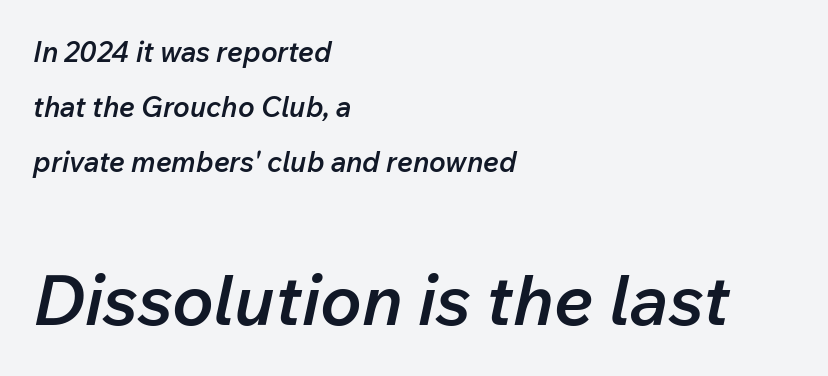
The image shows 70 px semibold type, italic (leaning right); set left-aligned, loose line spacing (1.96x), normal letter spacing, not underlined; the second (bottom) block is 2.5x larger; low stroke contrast and a medium x-height.
